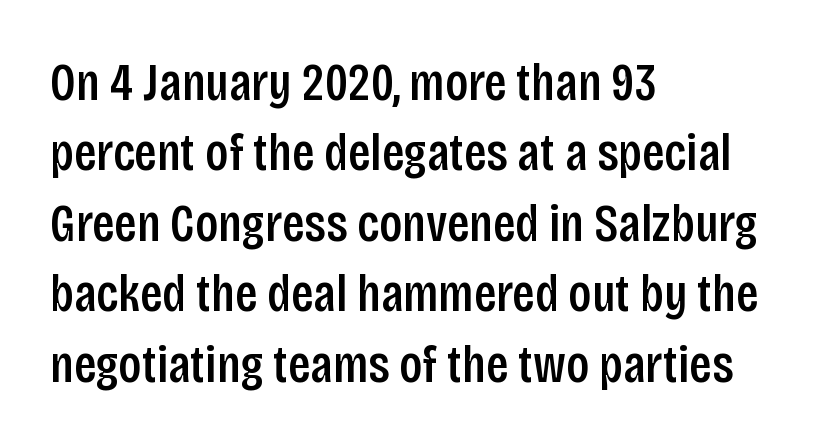
{"serif": "no", "italic": "no", "bold": "semi", "weight": "semibold", "width": "condensed", "stroke_contrast": "low", "x_height": "large", "monospaced": "no", "underline": "no", "align": "left", "line_spacing": "normal", "line_spacing_ratio": 1.33, "letter_spacing": "normal", "letter_spacing_em": 0.0, "glyph_px": 53}
